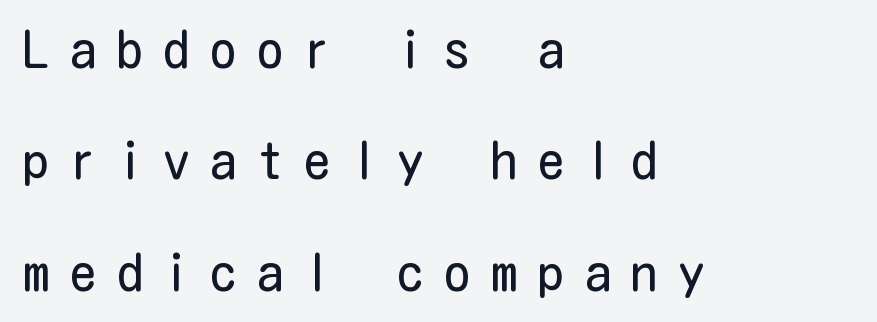
The image shows 52 px regular-weight, condensed sans-serif type, upright; set left-aligned, loose line spacing (2.14x), unusually wide letter spacing (+0.4 em), not underlined; low stroke contrast and a medium x-height.
